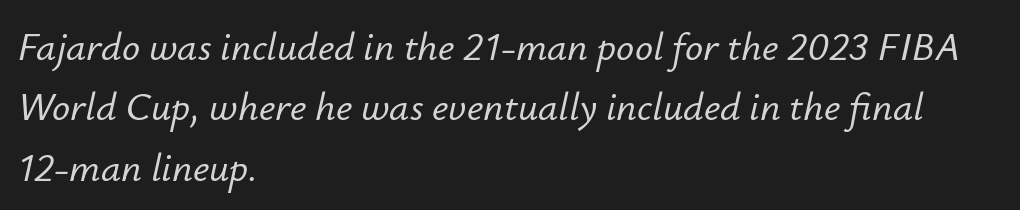
Descenders are the only things crossing below the line. The ragged edge is on the right, which tells us the setting is flush left. You could not count columns in this text — the font is proportionally spaced. These lines sit exactly where default settings would place them. Tracking value appears to be zero — textbook default spacing.
